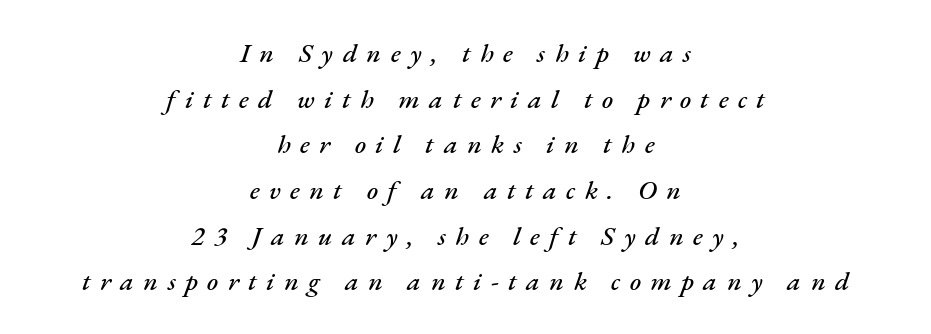
{"italic": "yes", "lean": "right", "slant_degrees": 17, "underline": "no", "align": "center", "line_spacing": "normal", "line_spacing_ratio": 1.69, "letter_spacing": "wide", "letter_spacing_em": 0.35, "glyph_px": 27}
